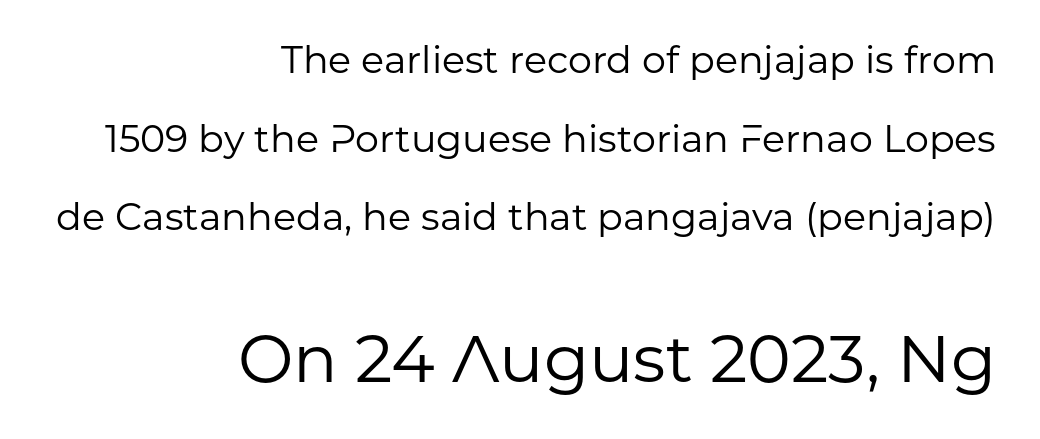
{"serif": "no", "italic": "no", "bold": "no", "weight": "regular", "width": "normal", "stroke_contrast": "low", "x_height": "medium", "monospaced": "no", "underline": "no", "align": "right", "line_spacing": "loose", "line_spacing_ratio": 2.07, "letter_spacing": "normal", "letter_spacing_em": 0.0, "larger_block": "second", "size_ratio": 1.74, "glyph_px": 66}
